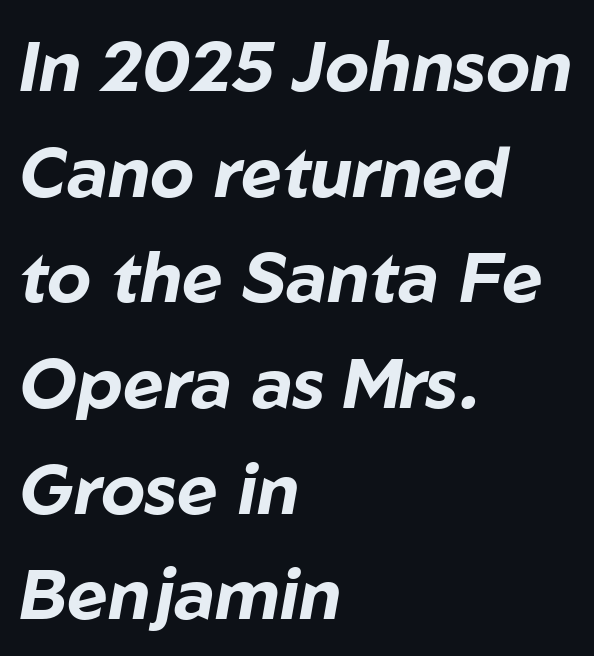
{"italic": "yes", "lean": "right", "slant_degrees": 10, "bold": "yes", "weight": "bold", "width": "normal", "stroke_contrast": "low", "x_height": "medium", "monospaced": "no", "underline": "no", "align": "left", "line_spacing": "normal", "line_spacing_ratio": 1.51, "letter_spacing": "normal", "letter_spacing_em": 0.0, "glyph_px": 70}
